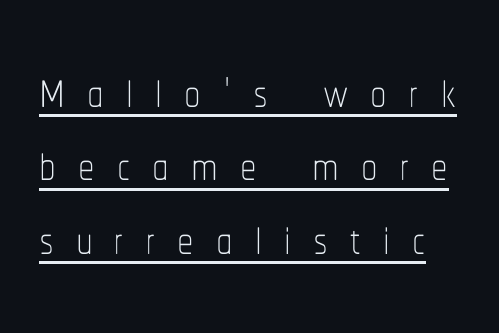
{"italic": "no", "bold": "no", "weight": "thin", "width": "condensed", "stroke_contrast": "low", "x_height": "medium", "monospaced": "no", "underline": "yes", "line_spacing": "tight", "line_spacing_ratio": 1.11, "letter_spacing": "wide", "letter_spacing_em": 0.33, "glyph_px": 66}
